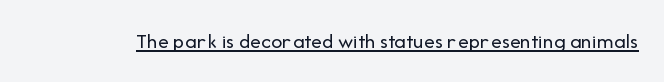
The image shows 22 px text type, upright; set normal letter spacing, underlined.
